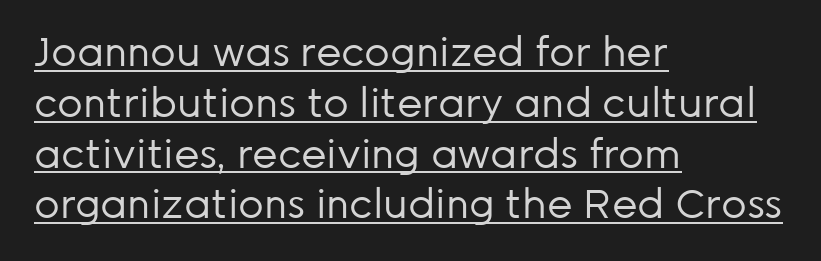
Q: Is the text bold? A: No.
Q: Is the text italic (slanted)? A: No, it is upright.
Q: Is the typeface a serif or a sans-serif typeface? A: Sans-serif.
Q: Is the text underlined? A: Yes.
Q: How is the paragraph aligned? A: Left-aligned.
Q: Is the spacing between letters normal or unusually wide? A: Normal.
Q: Is the spacing between lines tight, normal or loose? A: Normal.
Q: Width (condensed, normal, or wide)? A: Normal.
Q: Stroke contrast? A: Low.
Q: x-height? A: Medium.
Q: Monospaced? A: No.
